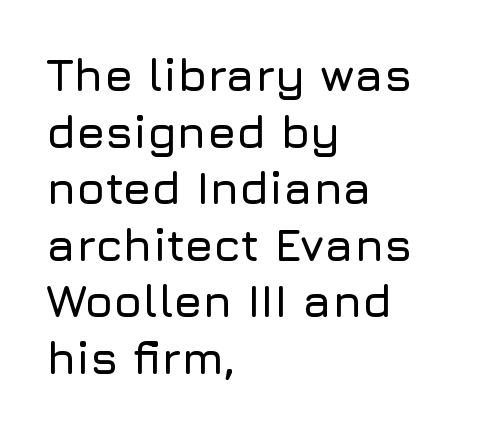
{"serif": "no", "italic": "no", "width": "normal", "stroke_contrast": "low", "x_height": "medium", "monospaced": "no", "underline": "no", "align": "left", "line_spacing_ratio": 1.23, "letter_spacing": "normal", "letter_spacing_em": 0.0, "glyph_px": 46}
